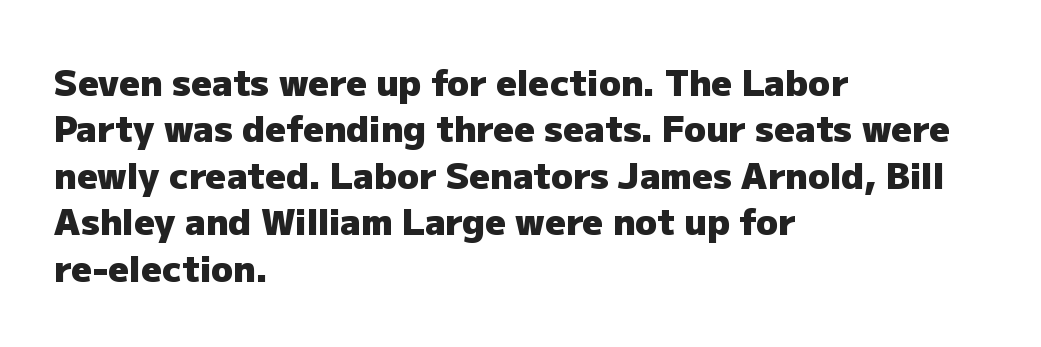
The image shows 36 px heavy sans-serif type, upright; set left-aligned, normal line spacing (1.29x), normal letter spacing, not underlined; low stroke contrast and a medium x-height.
